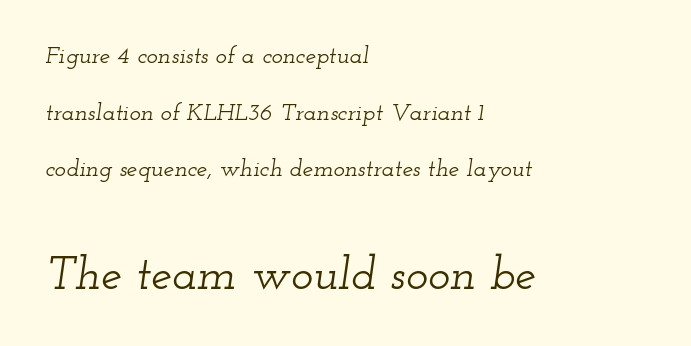
Q: Is the text italic (slanted)? A: Yes, it leans right by about 12 degrees.
Q: Is the typeface a serif or a sans-serif typeface? A: Serif.
Q: Is the text underlined? A: No.
Q: How is the paragraph aligned? A: Left-aligned.
Q: Is the spacing between letters normal or unusually wide? A: Normal.
Q: Is the spacing between lines tight, normal or loose? A: Loose.
Q: Which block of text is set in a larger size, the first (top) or the second (bottom)? A: The second (bottom) one.
Q: Width (condensed, normal, or wide)? A: Wide.
Q: Stroke contrast? A: Low.
Q: x-height? A: Small.
Q: Monospaced? A: No.
